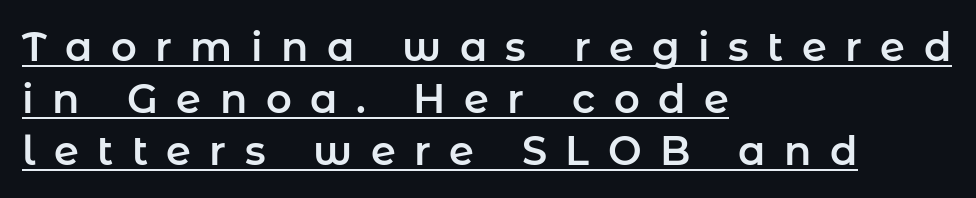
The image shows 40 px sans-serif type, upright; set left-aligned, normal line spacing (1.3x), unusually wide letter spacing (+0.46 em), underlined; low stroke contrast and a medium x-height.
